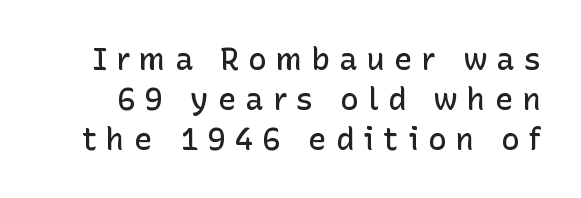
The image shows 31 px semibold sans-serif type, upright; set normal line spacing (1.29x), unusually wide letter spacing (+0.29 em), not underlined; low stroke contrast and a medium x-height.
